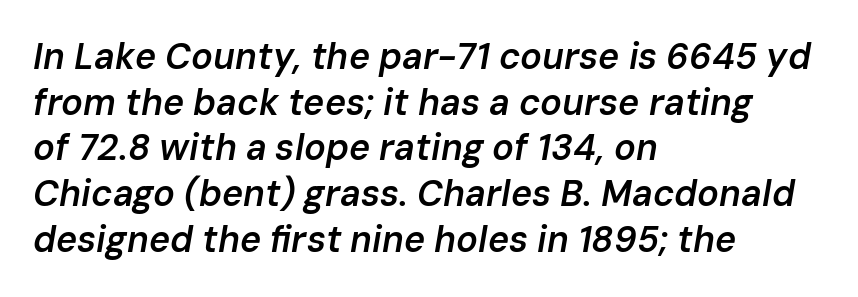
Each letter keeps its own natural width here, so spacing adapts to shape. Reading down the block, your eye returns to a fixed left position each line. These lines sit exactly where default settings would place them. The gaps between neighbouring characters are ordinary and unremarkable. Slant detected: the letters are inclined.
